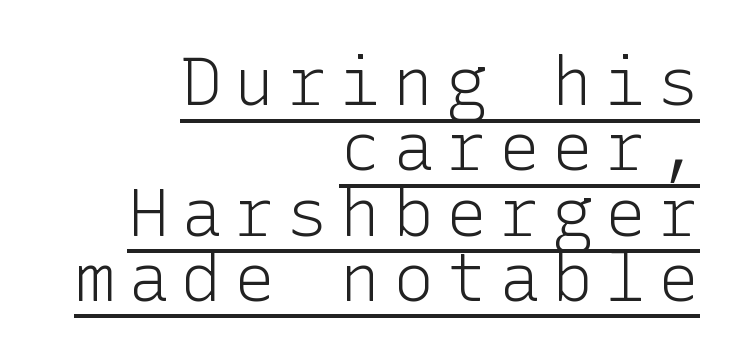
The image shows 68 px light sans-serif type, upright; set right-aligned, tight line spacing (0.96x), underlined; low stroke contrast and a medium x-height.
